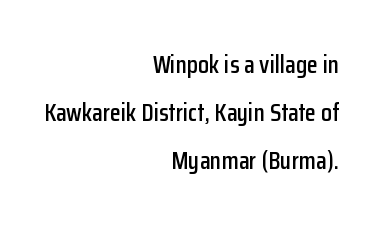
Standard letterfit; no display-style spreading of the glyphs. Horizontal bands of white between lines are thick stripes. If you drew a ruler down the right edge, every line would touch it. A clean baseline with only descenders dipping below it. The lettering stays uniformly vertical, giving the passage a roman look.
